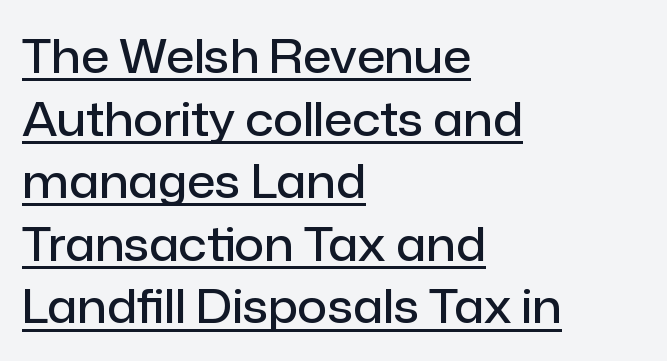
The image shows 46 px semibold sans-serif type, upright; set left-aligned, normal line spacing (1.36x), normal letter spacing, underlined; low stroke contrast and a medium x-height.
